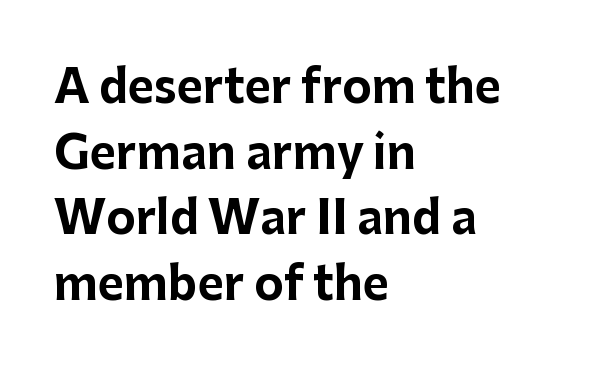
Spacing verdict: proportional, widths tailored to each character. Compared with a centered layout, this one pins lines to the left instead. Style check: upright. The rendering uses a bold face; every stroke is thick and dark.
